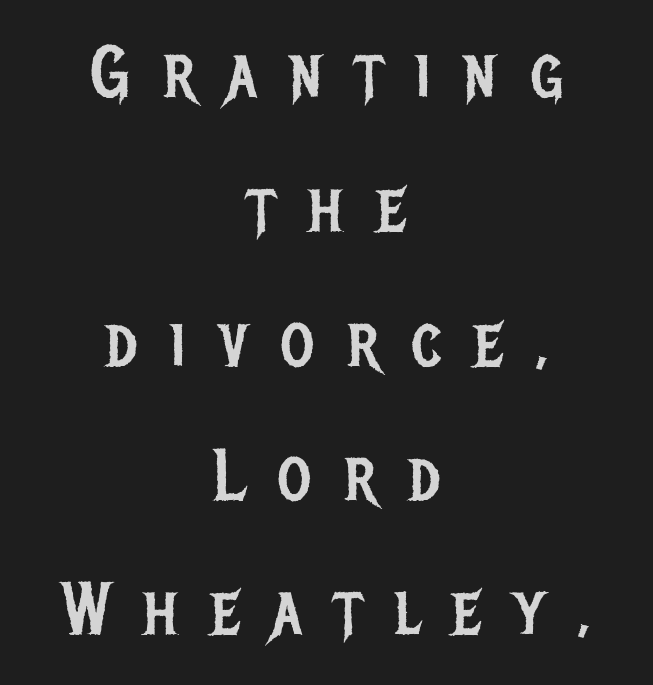
{"serif": "no", "italic": "no", "bold": "no", "weight": "regular", "width": "condensed", "stroke_contrast": "low", "x_height": "large", "monospaced": "no", "underline": "no", "align": "center", "line_spacing_ratio": 1.84, "letter_spacing": "wide", "letter_spacing_em": 0.45, "glyph_px": 73}
